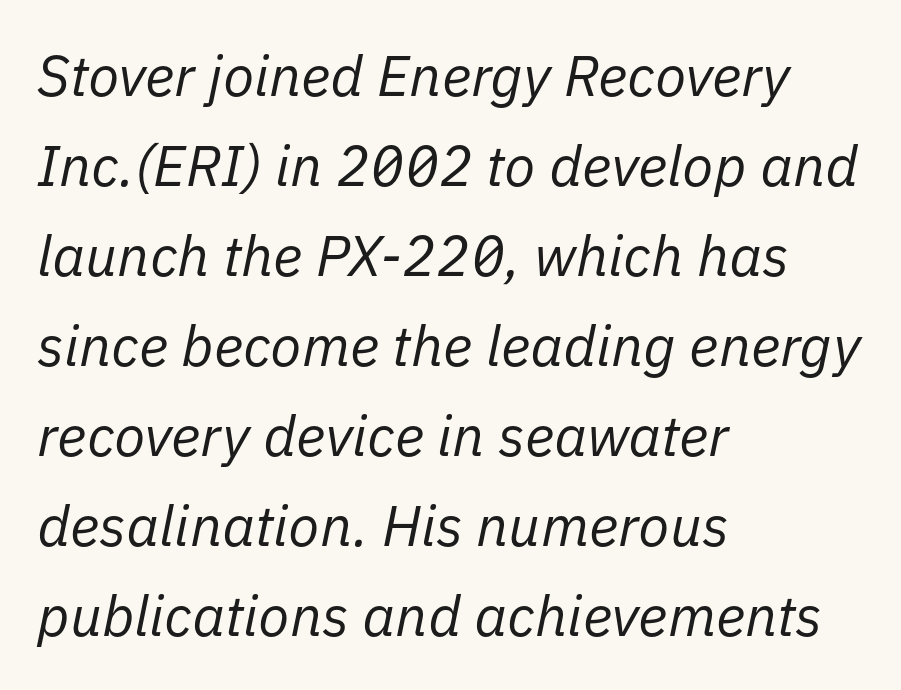
Q: Is the text bold? A: No.
Q: Is the text italic (slanted)? A: Yes, it leans right by about 11 degrees.
Q: Is the text underlined? A: No.
Q: How is the paragraph aligned? A: Left-aligned.
Q: Is the spacing between letters normal or unusually wide? A: Normal.
Q: Is the spacing between lines tight, normal or loose? A: Normal.
Q: Width (condensed, normal, or wide)? A: Normal.
Q: Stroke contrast? A: Low.
Q: x-height? A: Medium.
Q: Monospaced? A: No.
